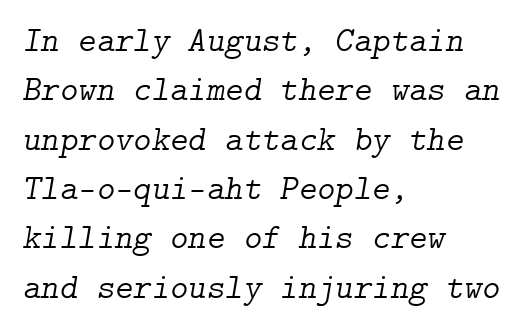
The image shows 35 px light serif type, italic (leaning right); set left-aligned, normal line spacing (1.41x), normal letter spacing, not underlined; low stroke contrast and a medium x-height.
